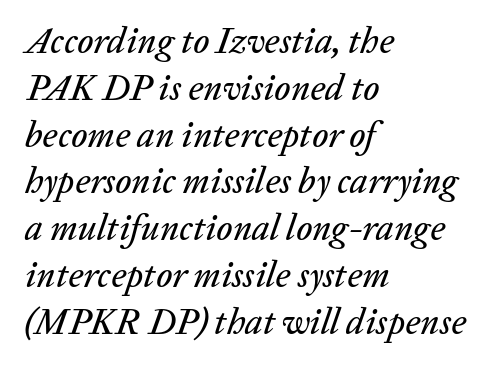
Q: Is the text italic (slanted)? A: Yes, it leans right by about 20 degrees.
Q: Is the text underlined? A: No.
Q: How is the paragraph aligned? A: Left-aligned.
Q: Is the spacing between letters normal or unusually wide? A: Normal.
Q: Is the spacing between lines tight, normal or loose? A: Normal.
Q: Width (condensed, normal, or wide)? A: Normal.
Q: Stroke contrast? A: Low.
Q: x-height? A: Medium.
Q: Monospaced? A: No.
